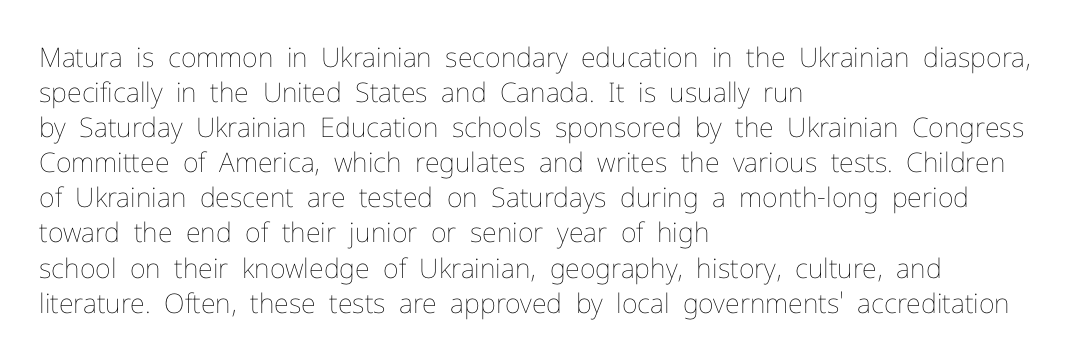
{"italic": "no", "bold": "no", "underline": "no", "align": "left", "line_spacing": "normal", "line_spacing_ratio": 1.3, "letter_spacing": "normal", "letter_spacing_em": 0.0, "glyph_px": 27}
